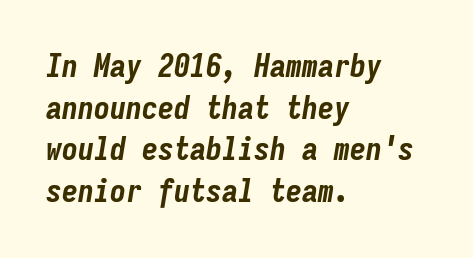
The face used here is rendered with its standard letterfit. The typesetter chose a ragged-right arrangement here. Rule under the text: the space is simply empty. The axis of the letterforms is tilted away from vertical.
